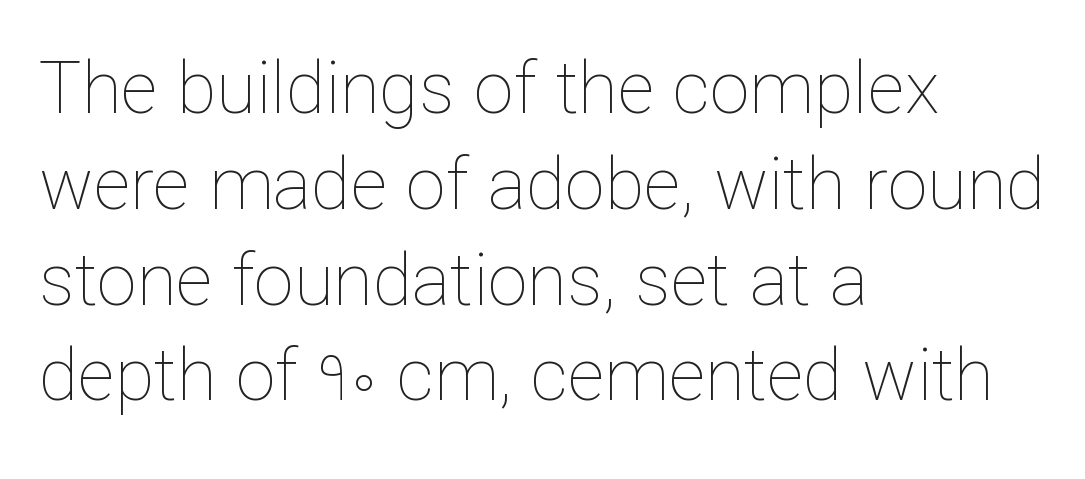
Q: Is the text bold? A: No.
Q: Is the text italic (slanted)? A: No, it is upright.
Q: Is the text underlined? A: No.
Q: How is the paragraph aligned? A: Left-aligned.
Q: Is the spacing between letters normal or unusually wide? A: Normal.
Q: Is the spacing between lines tight, normal or loose? A: Normal.
Q: Width (condensed, normal, or wide)? A: Normal.
Q: Stroke contrast? A: Low.
Q: x-height? A: Medium.
Q: Monospaced? A: No.
